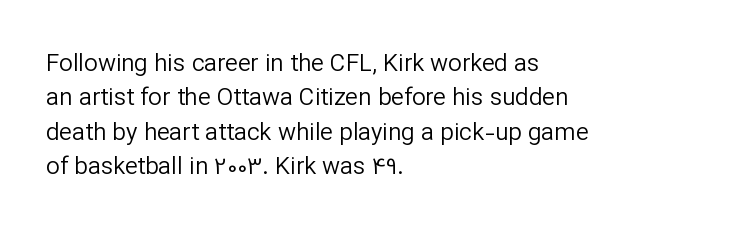
Q: Is the text bold? A: No.
Q: Is the text italic (slanted)? A: No, it is upright.
Q: Is the text underlined? A: No.
Q: How is the paragraph aligned? A: Left-aligned.
Q: Is the spacing between letters normal or unusually wide? A: Normal.
Q: Is the spacing between lines tight, normal or loose? A: Normal.
